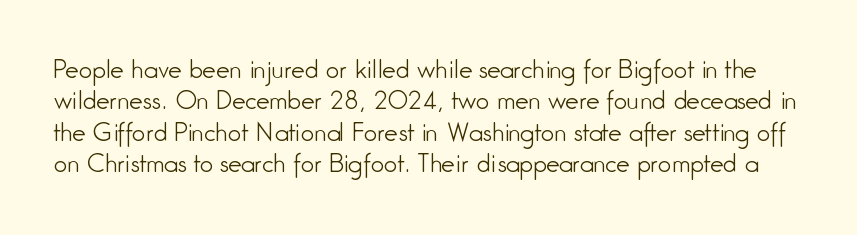
Caption: face not bold, strokes unweighted. The typography opts for an upright posture over an oblique one. Descender tails drop into unmarked territory. The line-height multiplier appears to be the usual default.
